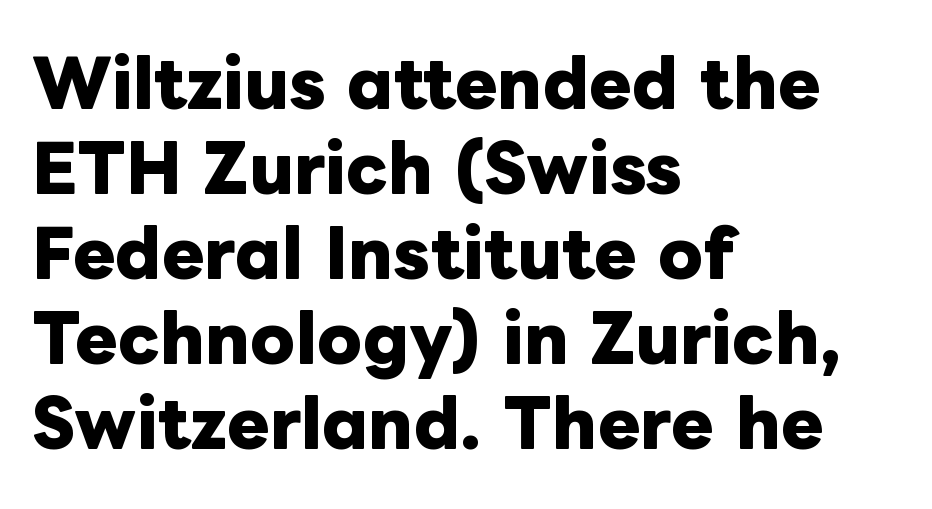
Chunky letters — that's bold for sure. Decoration check: the copy has no underline. Designer's note — italics off, roman on. These lines sit exactly where default settings would place them.
